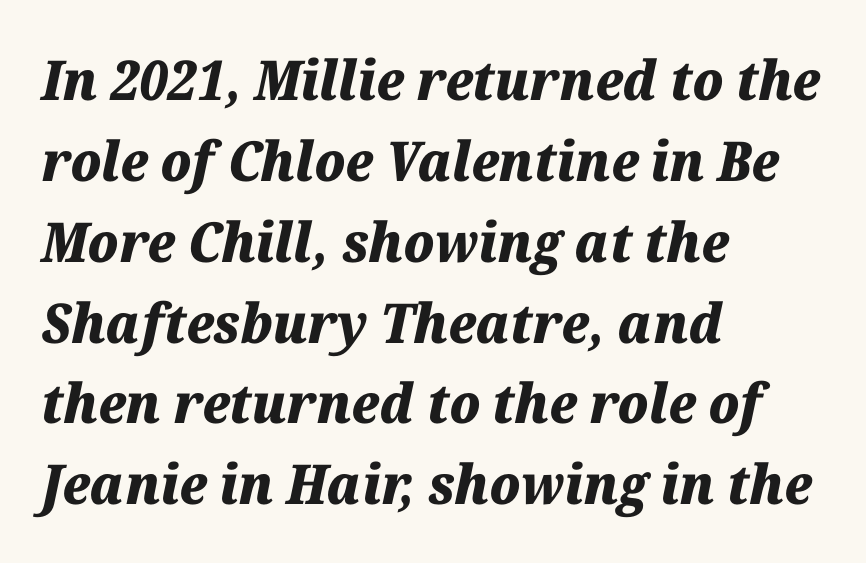
The image shows 55 px heavy type, italic (leaning right); set left-aligned, normal line spacing (1.47x), normal letter spacing, not underlined; medium stroke contrast and a medium x-height.
